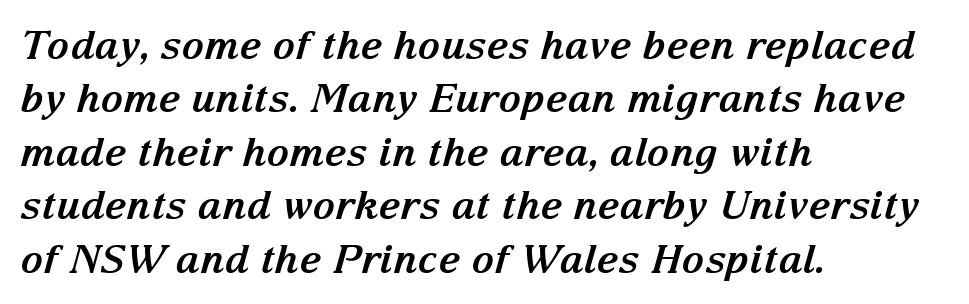
{"serif": "yes", "italic": "yes", "lean": "right", "slant_degrees": 15, "bold": "yes", "weight": "bold", "width": "normal", "stroke_contrast": "medium", "x_height": "medium", "monospaced": "no", "underline": "no", "align": "left", "line_spacing": "normal", "line_spacing_ratio": 1.37, "letter_spacing": "normal", "letter_spacing_em": 0.0, "glyph_px": 39}
